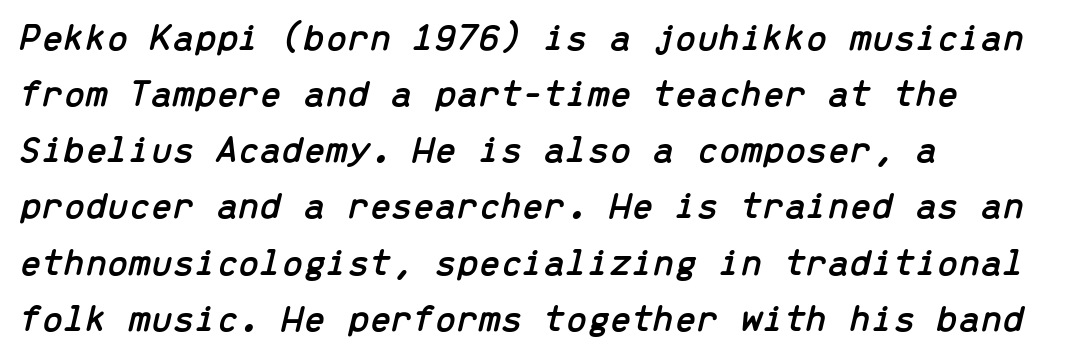
{"italic": "yes", "lean": "right", "slant_degrees": 13, "width": "normal", "stroke_contrast": "low", "x_height": "medium", "monospaced": "yes", "underline": "no", "align": "left", "line_spacing": "normal", "line_spacing_ratio": 1.44, "letter_spacing": "normal", "letter_spacing_em": 0.0, "glyph_px": 39}
